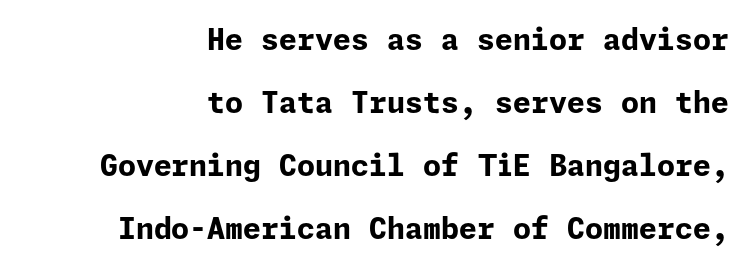
Q: Is the text bold? A: Yes.
Q: Is the text italic (slanted)? A: No, it is upright.
Q: Is the typeface a serif or a sans-serif typeface? A: Sans-serif.
Q: Is the text underlined? A: No.
Q: How is the paragraph aligned? A: Right-aligned.
Q: Is the spacing between letters normal or unusually wide? A: Normal.
Q: Is the spacing between lines tight, normal or loose? A: Loose.
Q: Width (condensed, normal, or wide)? A: Normal.
Q: Stroke contrast? A: Low.
Q: x-height? A: Medium.
